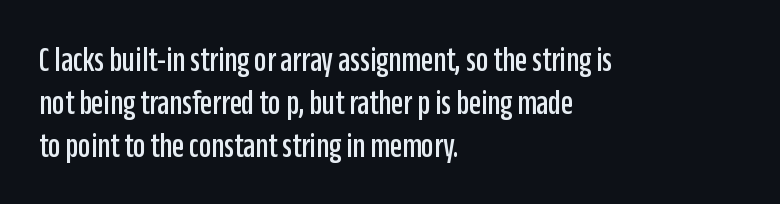
{"serif": "no", "italic": "no", "width": "condensed", "stroke_contrast": "low", "x_height": "large", "monospaced": "no", "underline": "no", "align": "left", "line_spacing_ratio": 1.23, "letter_spacing": "normal", "letter_spacing_em": 0.0, "glyph_px": 35}
